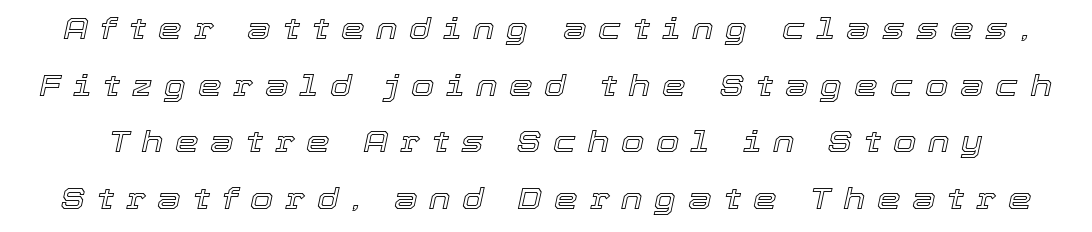
The image shows 30 px text type, italic (leaning right); set line spacing 1.89x, unusually wide letter spacing (+0.39 em), not underlined; a medium x-height.
